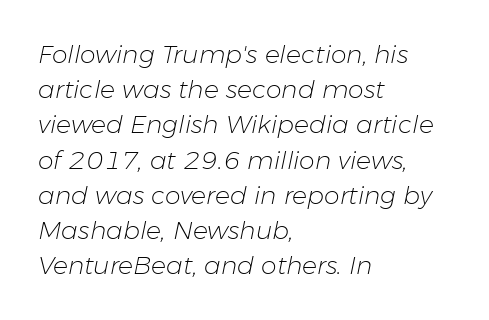
{"italic": "yes", "lean": "right", "slant_degrees": 11, "bold": "no", "underline": "no", "align": "left", "line_spacing": "normal", "line_spacing_ratio": 1.41, "letter_spacing": "normal", "letter_spacing_em": 0.0, "glyph_px": 25}
